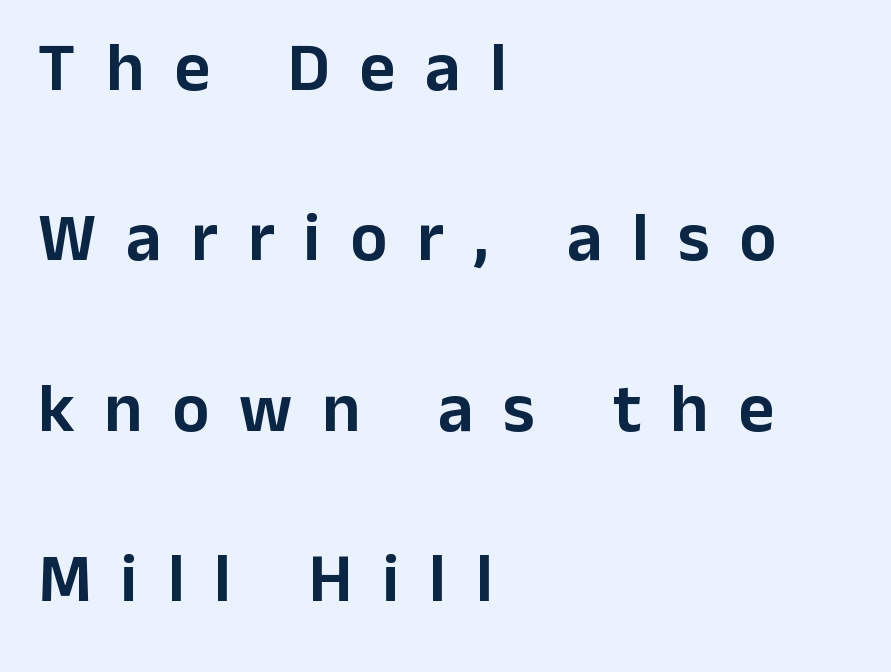
{"serif": "no", "italic": "no", "width": "normal", "stroke_contrast": "low", "x_height": "medium", "monospaced": "no", "underline": "no", "align": "left", "line_spacing": "loose", "line_spacing_ratio": 2.47, "letter_spacing": "wide", "letter_spacing_em": 0.43, "glyph_px": 69}
